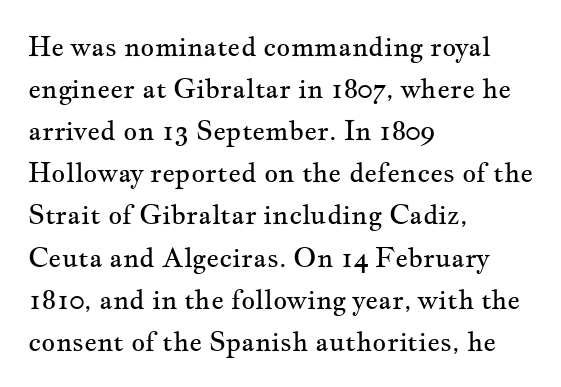
Each new line begins a customary step beneath the previous one. The passage shown is not underscored anywhere. Weight: not bold — regular or lighter. Nope, not italic — everything's standing straight. A classic flush-left, rag-right setting is used for this passage.
